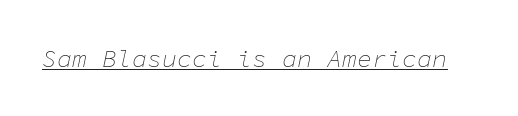
Nobody touched the tracking dial on this one. Each line of the rendering has a horizontal stroke beneath the glyphs. Designer's note — italics engaged. Think standard paragraph weight, or any step lighter than that.
